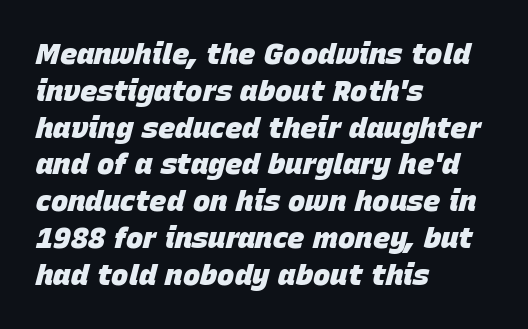
The image shows 29 px heavy type, italic (leaning right); set left-aligned, normal line spacing (1.27x), normal letter spacing, not underlined; low stroke contrast and a large x-height.
